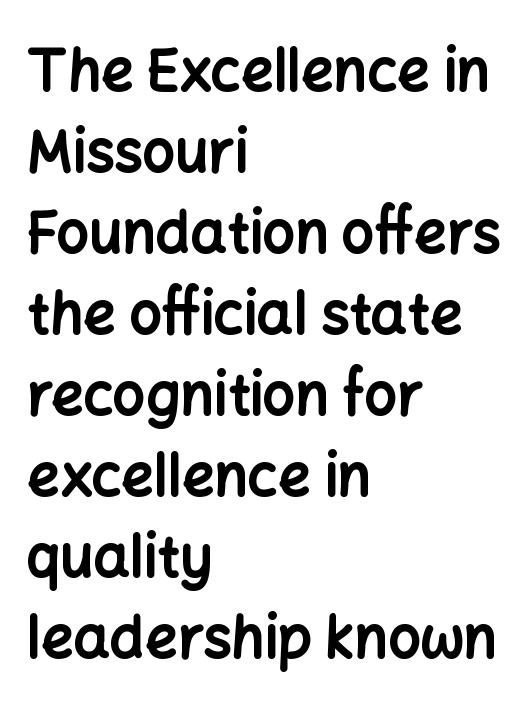
{"serif": "no", "italic": "no", "bold": "yes", "weight": "bold", "width": "normal", "stroke_contrast": "low", "x_height": "medium", "monospaced": "no", "underline": "no", "align": "left", "line_spacing": "normal", "line_spacing_ratio": 1.42, "letter_spacing": "normal", "letter_spacing_em": 0.0, "glyph_px": 57}
